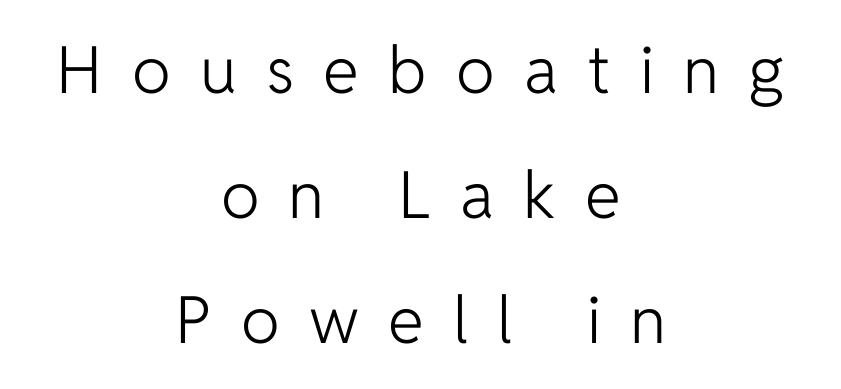
Q: Is the text bold? A: No.
Q: Is the text italic (slanted)? A: No, it is upright.
Q: Is the typeface a serif or a sans-serif typeface? A: Sans-serif.
Q: Is the text underlined? A: No.
Q: How is the paragraph aligned? A: Centered.
Q: Is the spacing between letters normal or unusually wide? A: Unusually wide.
Q: Is the spacing between lines tight, normal or loose? A: Loose.
Q: Width (condensed, normal, or wide)? A: Normal.
Q: Stroke contrast? A: Low.
Q: x-height? A: Medium.
Q: Monospaced? A: No.
